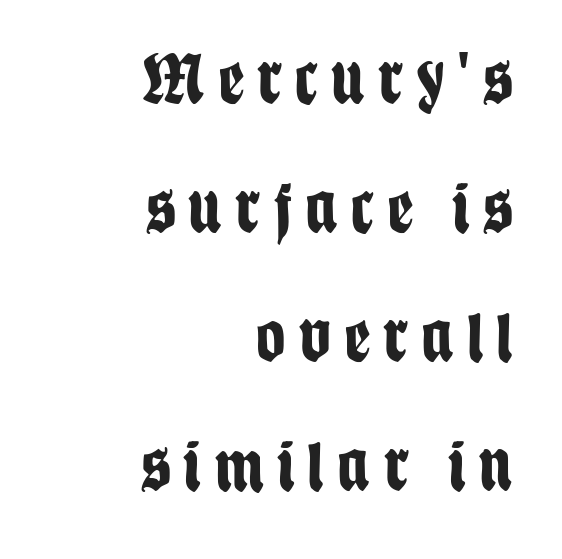
Q: Is the text bold? A: Yes.
Q: Is the text italic (slanted)? A: No, it is upright.
Q: Is the typeface a serif or a sans-serif typeface? A: Sans-serif.
Q: Is the text underlined? A: No.
Q: How is the paragraph aligned? A: Right-aligned.
Q: Width (condensed, normal, or wide)? A: Condensed.
Q: Stroke contrast? A: Low.
Q: x-height? A: Large.
Q: Monospaced? A: No.
